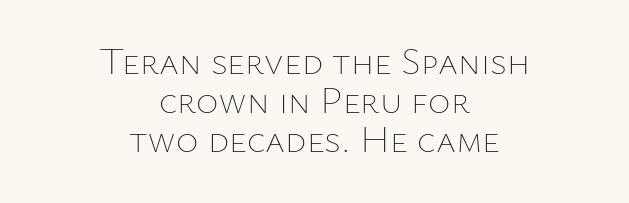
Closely set lines give the paragraph a compact silhouette. The foot of each line stays bare and open. The passage shown is typed in a proportional face where columns would drift. The compositor balanced each line on the midline. Caption: face not bold, strokes unweighted.
